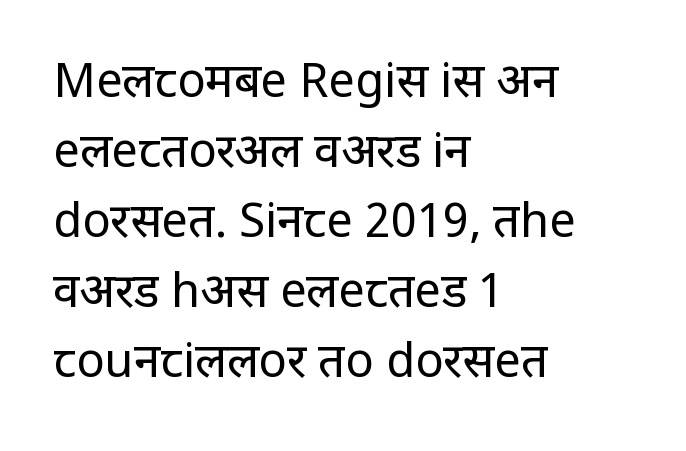
{"serif": "no", "italic": "no", "bold": "no", "weight": "regular", "width": "condensed", "stroke_contrast": "low", "x_height": "large", "monospaced": "no", "underline": "no", "align": "left", "line_spacing": "normal", "line_spacing_ratio": 1.49, "letter_spacing": "normal", "letter_spacing_em": 0.0, "glyph_px": 47}
